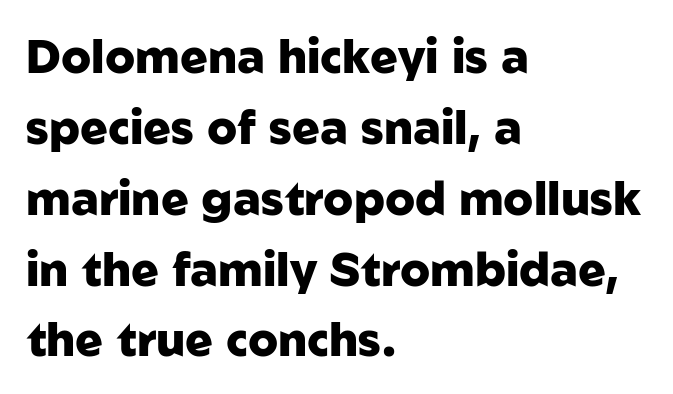
Every letter is thick-stroked: bold, no question. The text block is weighted toward the left margin, trailing off unevenly rightward. Unlike italic type, these characters show no tilt at all. Typographically, this falls in the sans-serif category. Note the varied advance widths — an 'i' is clearly narrower than an 'm'.
